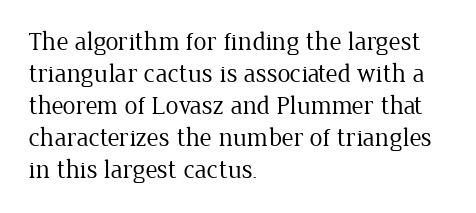
The image shows 26 px text type, upright; set left-aligned, line spacing 1.23x, normal letter spacing, not underlined.
